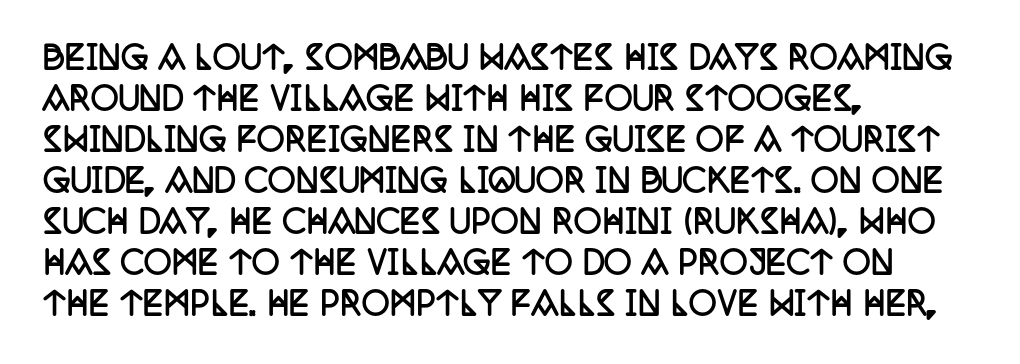
{"serif": "yes", "italic": "no", "bold": "yes", "weight": "semibold", "width": "condensed", "stroke_contrast": "low", "x_height": "large", "monospaced": "no", "underline": "no", "align": "left", "line_spacing": "normal", "line_spacing_ratio": 1.32, "letter_spacing": "normal", "letter_spacing_em": 0.0, "glyph_px": 31}
